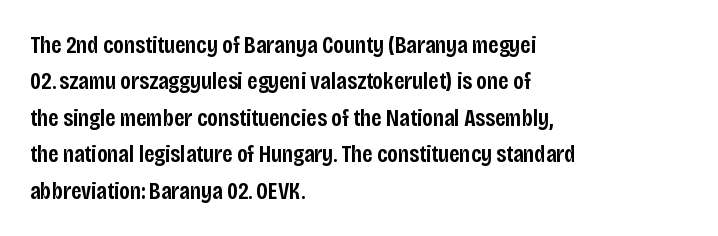
The image shows 24 px text type, upright; set left-aligned, normal line spacing (1.52x), normal letter spacing, not underlined.
